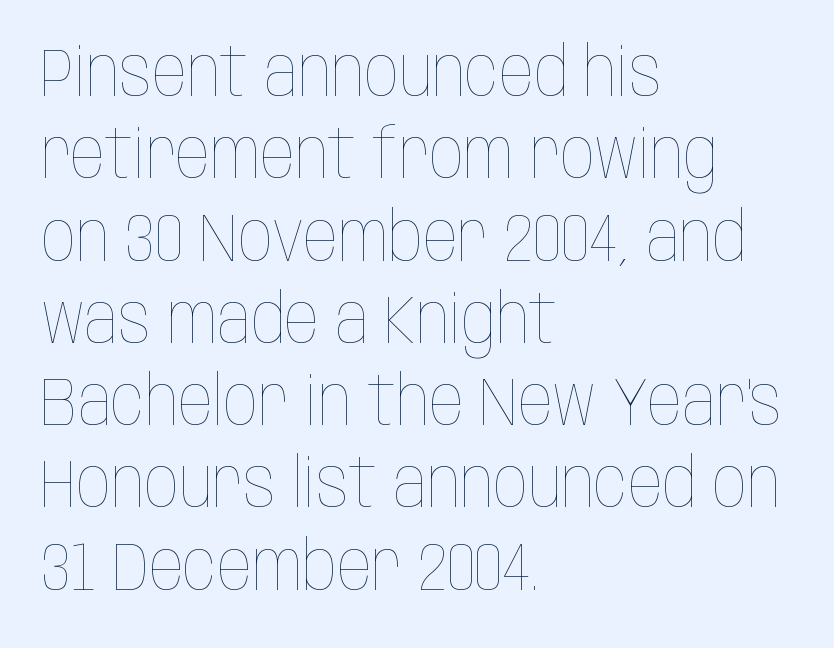
{"italic": "no", "bold": "no", "weight": "thin", "width": "condensed", "stroke_contrast": "low", "x_height": "large", "monospaced": "no", "underline": "no", "align": "left", "line_spacing_ratio": 1.21, "letter_spacing": "normal", "letter_spacing_em": 0.0, "glyph_px": 68}
